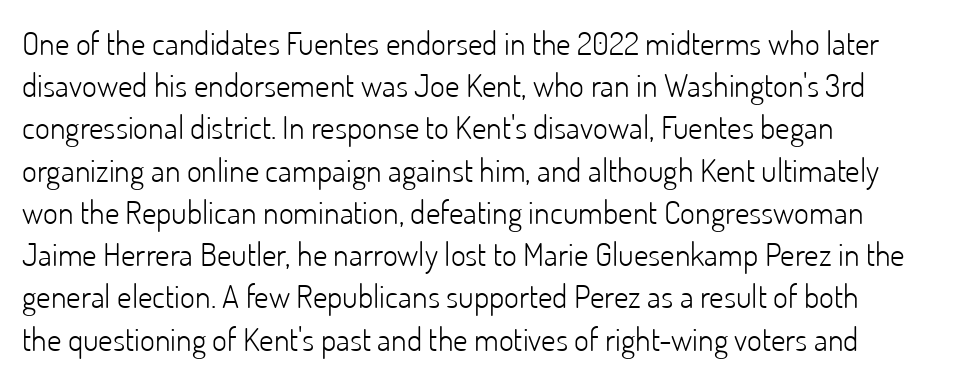
Q: Is the text bold? A: No.
Q: Is the text italic (slanted)? A: No, it is upright.
Q: Is the typeface a serif or a sans-serif typeface? A: Sans-serif.
Q: Is the text underlined? A: No.
Q: How is the paragraph aligned? A: Left-aligned.
Q: Is the spacing between letters normal or unusually wide? A: Normal.
Q: Is the spacing between lines tight, normal or loose? A: Normal.
Q: Width (condensed, normal, or wide)? A: Normal.
Q: Stroke contrast? A: Low.
Q: x-height? A: Small.
Q: Monospaced? A: No.
